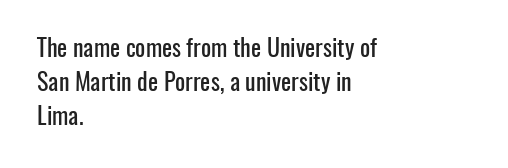
Q: Is the text italic (slanted)? A: No, it is upright.
Q: Is the text underlined? A: No.
Q: How is the paragraph aligned? A: Left-aligned.
Q: Is the spacing between letters normal or unusually wide? A: Normal.
Q: Is the spacing between lines tight, normal or loose? A: Normal.
